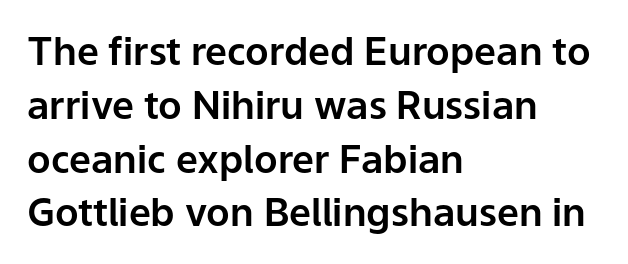
{"serif": "no", "italic": "no", "width": "normal", "stroke_contrast": "low", "x_height": "medium", "monospaced": "no", "underline": "no", "align": "left", "line_spacing": "normal", "line_spacing_ratio": 1.38, "letter_spacing": "normal", "letter_spacing_em": 0.0, "glyph_px": 39}
